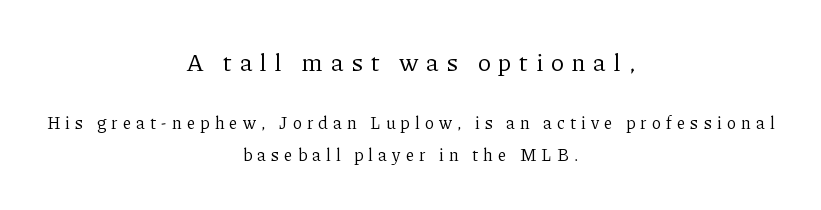
{"italic": "no", "bold": "no", "underline": "no", "align": "center", "line_spacing_ratio": 1.87, "letter_spacing": "wide", "letter_spacing_em": 0.31, "larger_block": "first", "size_ratio": 1.47, "glyph_px": 25}
